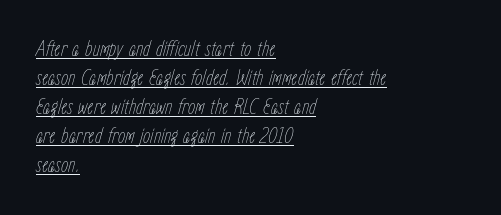
These lines sit exactly where default settings would place them. A rule runs beneath these lines of type. No extra ink here — the face is not bold. Spacing between characters is what you'd get straight out of the box. Reading down the block, your eye returns to a fixed left position each line. In terms of posture, this sample is oblique.
